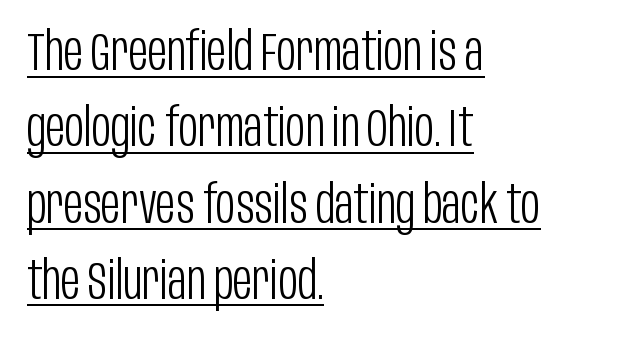
Is this a fixed-width face? No — the glyphs have proportional, varying widths. Look at the tracking — it's just the regular setting, nothing added. Stems here are at most as thick as an everyday book face. Are there feet on the stems? There aren't — it's a sans. The lettering holds an erect, upright posture throughout.
